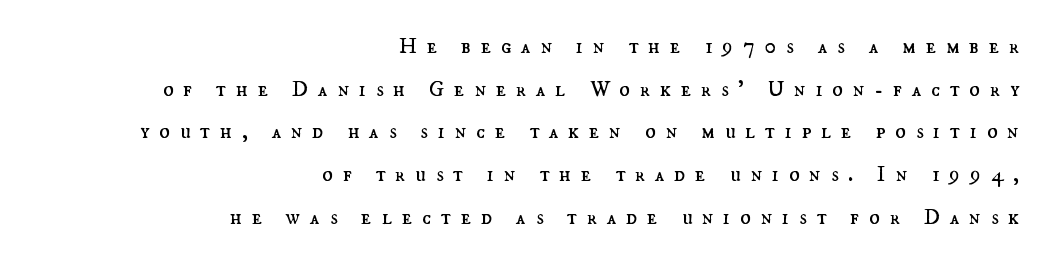
{"italic": "no", "bold": "no", "underline": "no", "align": "right", "line_spacing": "loose", "line_spacing_ratio": 1.94, "letter_spacing": "wide", "letter_spacing_em": 0.44, "glyph_px": 22}
